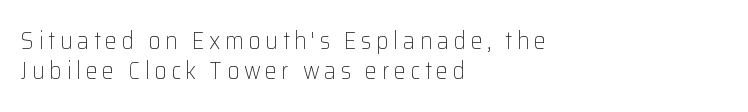
The image shows 24 px text type, upright; set left-aligned, normal line spacing (1.27x), not underlined.
